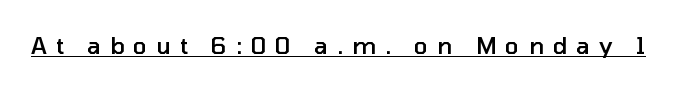
{"italic": "no", "bold": "semi", "underline": "yes", "letter_spacing": "wide", "letter_spacing_em": 0.39, "glyph_px": 23}
